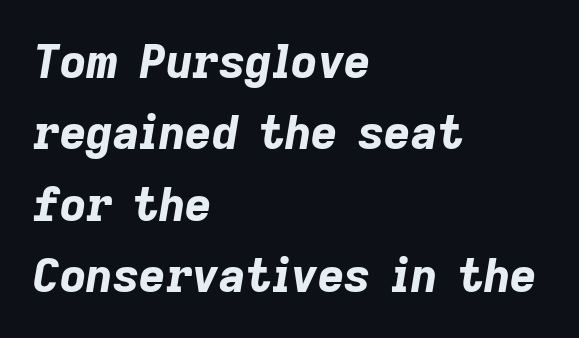
The rendering uses natural spacing where letterforms have individual widths. When letters slant like this, we call the style italic. The sample has been set heavy, in full bold. What's the leading like? Ordinary, nothing unusual. Here the glyphs are tracked normally, forming tight word shapes. Words float on clear page, feet unadorned.
